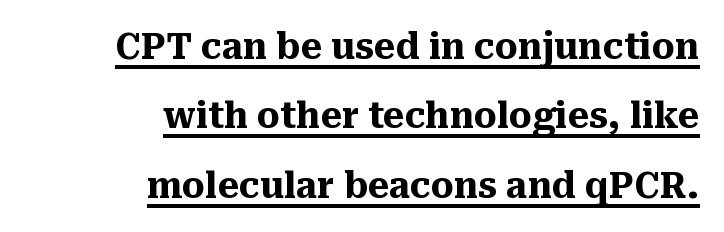
{"serif": "yes", "italic": "no", "bold": "yes", "weight": "heavy", "width": "normal", "stroke_contrast": "medium", "x_height": "medium", "monospaced": "no", "underline": "yes", "align": "right", "line_spacing": "loose", "line_spacing_ratio": 1.93, "letter_spacing": "normal", "letter_spacing_em": 0.0, "glyph_px": 36}
